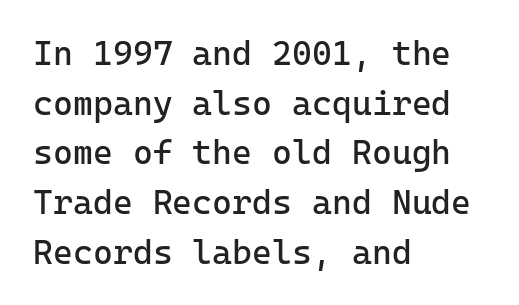
The image shows 34 px regular-weight sans-serif type, upright; set left-aligned, normal line spacing (1.46x), normal letter spacing, not underlined; low stroke contrast and a medium x-height.
